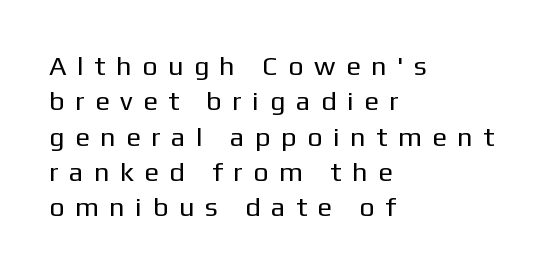
Underline: absent. Rendered with straight, roman letterforms. Stems and bowls with no extra thickness — not bold. This sample keeps an unexceptional amount of space between lines. Is the block centered? No — it sits flush against the left margin. Letter spacing: wide.
